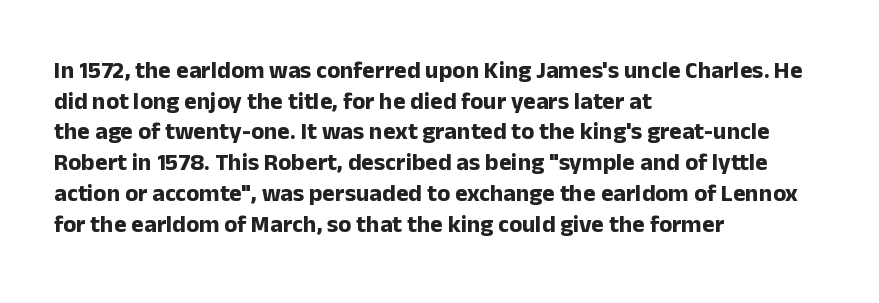
The image shows 24 px bold type, upright; set left-aligned, normal line spacing (1.28x), normal letter spacing, not underlined.
